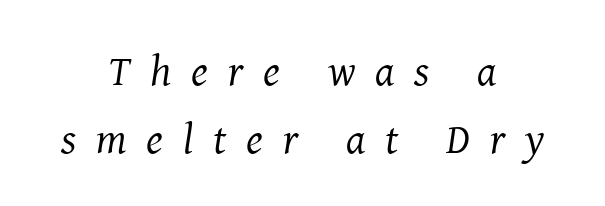
The image shows 43 px regular-weight serif type, italic (leaning right); set centered, normal line spacing (1.58x), unusually wide letter spacing (+0.46 em), not underlined; medium stroke contrast and a medium x-height.
